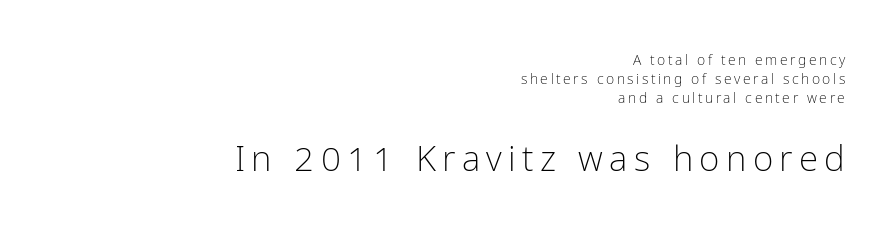
{"serif": "no", "italic": "no", "bold": "no", "weight": "light", "width": "condensed", "stroke_contrast": "low", "x_height": "medium", "monospaced": "no", "underline": "no", "align": "right", "line_spacing": "normal", "line_spacing_ratio": 1.35, "larger_block": "second", "size_ratio": 2.5, "glyph_px": 35}
